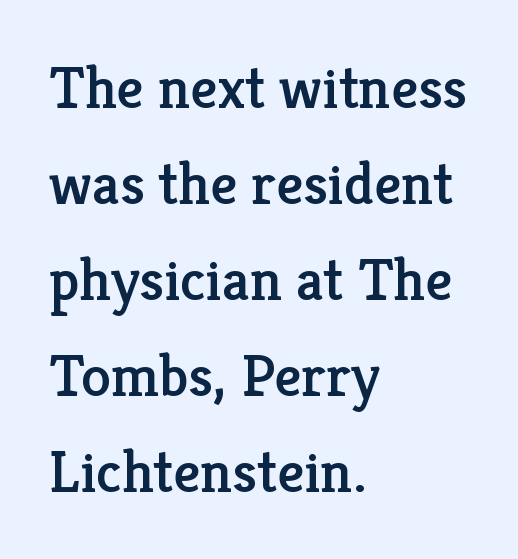
Nobody touched the tracking dial on this one. Check under the words: just untouched page. A classic flush-left, rag-right setting is used for this passage. Font category for this specimen: serif.
